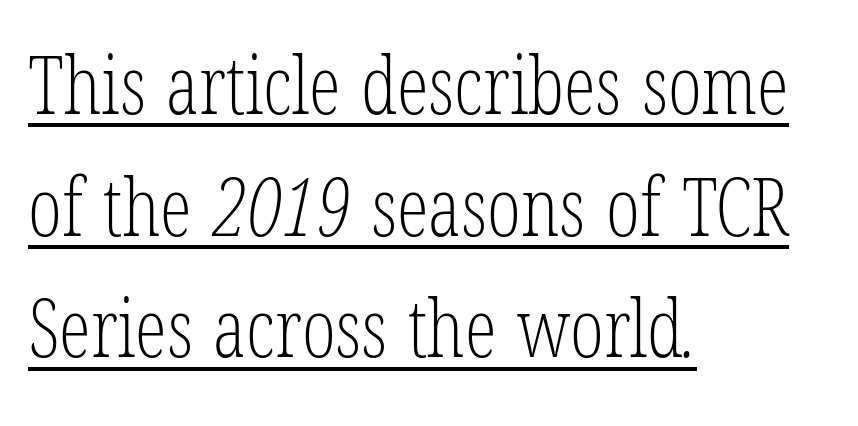
The image shows 80 px light, condensed serif type; set left-aligned, normal line spacing (1.52x), normal letter spacing, underlined; low stroke contrast and a medium x-height.
